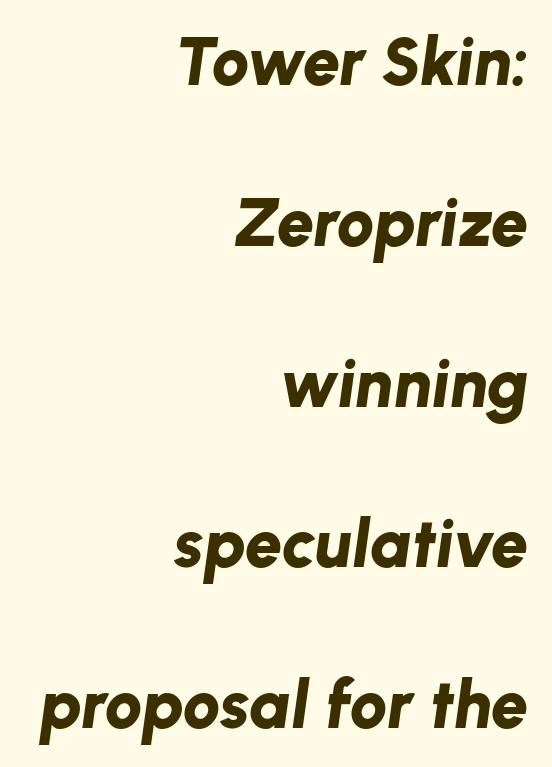
The image shows 67 px bold type, italic (leaning right); set right-aligned, loose line spacing (2.4x), normal letter spacing, not underlined; low stroke contrast and a medium x-height.
